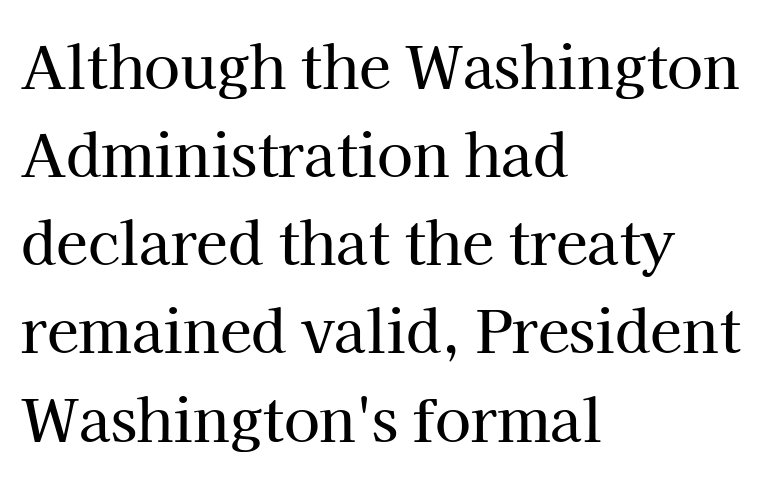
{"serif": "yes", "italic": "no", "width": "normal", "stroke_contrast": "high", "x_height": "medium", "monospaced": "no", "underline": "no", "align": "left", "line_spacing": "normal", "line_spacing_ratio": 1.52, "letter_spacing": "normal", "letter_spacing_em": 0.0, "glyph_px": 58}
